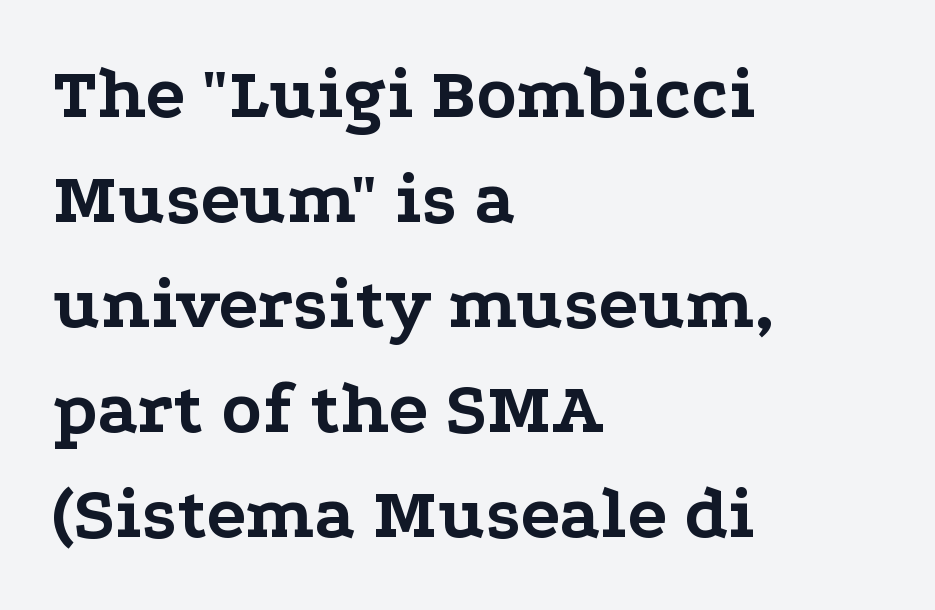
{"serif": "yes", "italic": "no", "bold": "yes", "weight": "bold", "width": "wide", "stroke_contrast": "low", "x_height": "medium", "monospaced": "no", "underline": "no", "align": "left", "line_spacing": "normal", "line_spacing_ratio": 1.42, "letter_spacing": "normal", "letter_spacing_em": 0.0, "glyph_px": 74}
